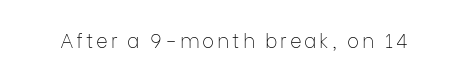
The type sits square on the baseline with zero lean. The strip under each line holds only bare page. Is the stroke heavy? The answer is a plain regular-or-lighter.
